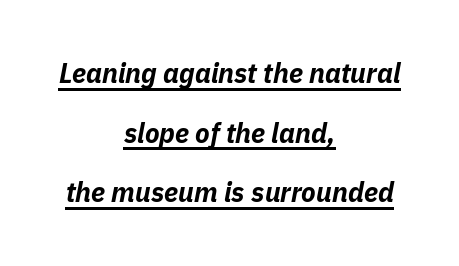
The image shows 27 px bold type, italic (leaning right); set centered, loose line spacing (2.21x), normal letter spacing, underlined.
